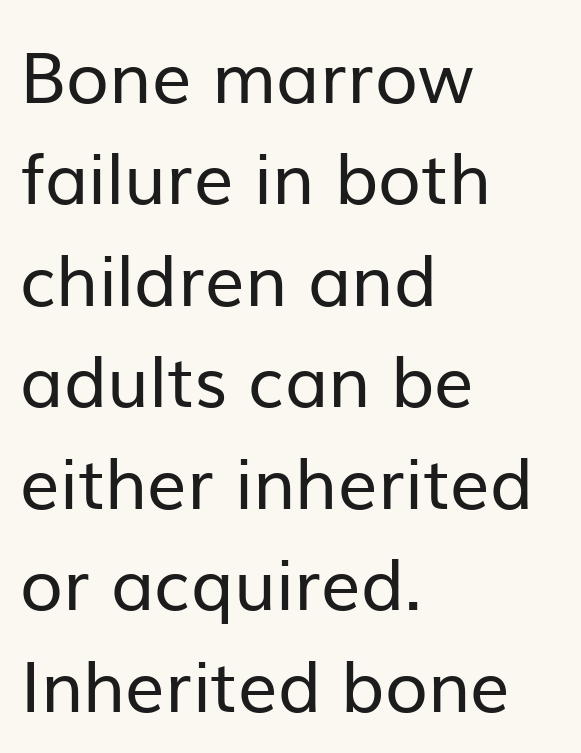
The image shows 70 px regular-weight sans-serif type, upright; set left-aligned, normal line spacing (1.45x), normal letter spacing, not underlined; low stroke contrast and a medium x-height.
